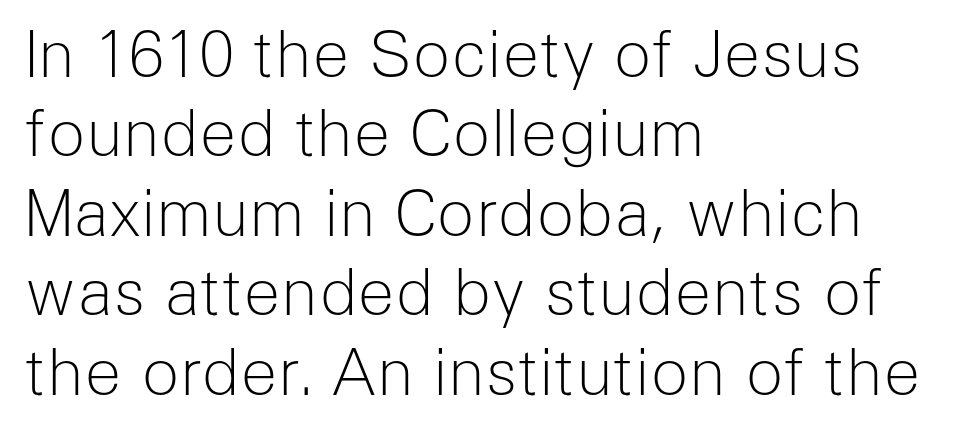
Layout note: lines flush left. You can tell from the bare stems that sans-serif type was used. The lettering holds an erect, upright posture throughout. The rendering uses natural spacing where letterforms have individual widths. Stroke mass is kept to a normal reading level or below. The rows are spaced the way most documents space them.
